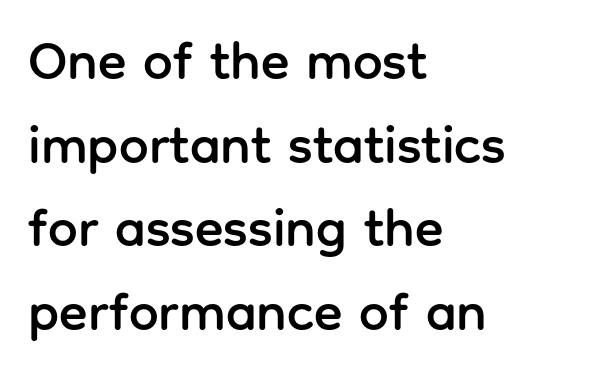
Q: Is the text italic (slanted)? A: No, it is upright.
Q: Is the typeface a serif or a sans-serif typeface? A: Sans-serif.
Q: Is the text underlined? A: No.
Q: How is the paragraph aligned? A: Left-aligned.
Q: Is the spacing between letters normal or unusually wide? A: Normal.
Q: Is the spacing between lines tight, normal or loose? A: Normal.
Q: Width (condensed, normal, or wide)? A: Normal.
Q: Stroke contrast? A: Low.
Q: x-height? A: Medium.
Q: Monospaced? A: No.
